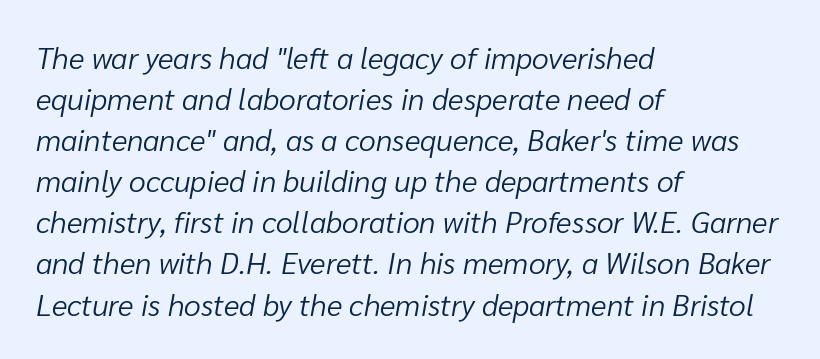
The image shows 30 px light type, italic (leaning right); set left-aligned, normal line spacing (1.37x), normal letter spacing, not underlined; low stroke contrast and a medium x-height.
